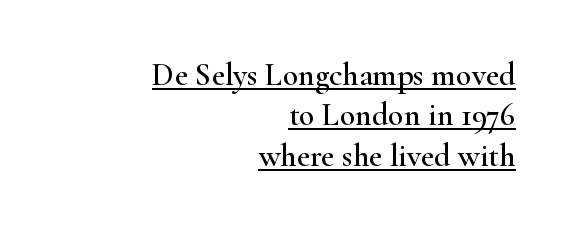
What kind of face is this? One with serifs. Underlining? Definitely there. Regarding leading, the lines here are spaced in the standard way. This sample has the flowing, uneven cadence of proportional lettering. A typesetter would mark this as roman, not italic.
